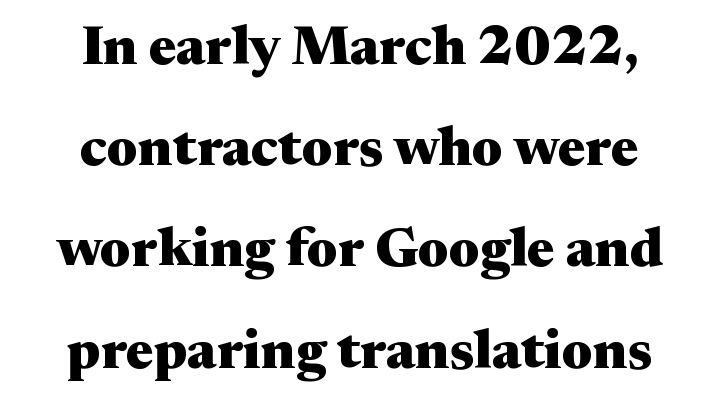
The image shows 55 px heavy, wide serif type, upright; set centered, line spacing 1.84x, normal letter spacing, not underlined; medium stroke contrast and a medium x-height.
